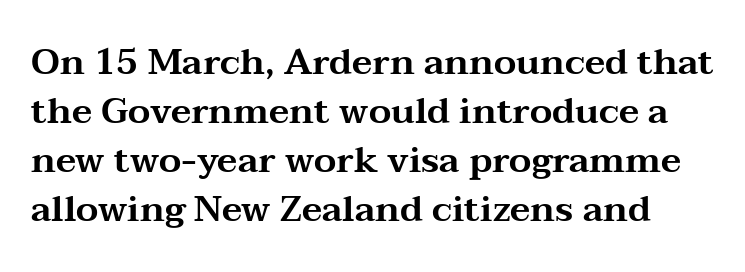
{"serif": "yes", "italic": "no", "width": "wide", "stroke_contrast": "medium", "x_height": "medium", "monospaced": "no", "underline": "no", "line_spacing": "normal", "line_spacing_ratio": 1.36, "letter_spacing": "normal", "letter_spacing_em": 0.0, "glyph_px": 36}
